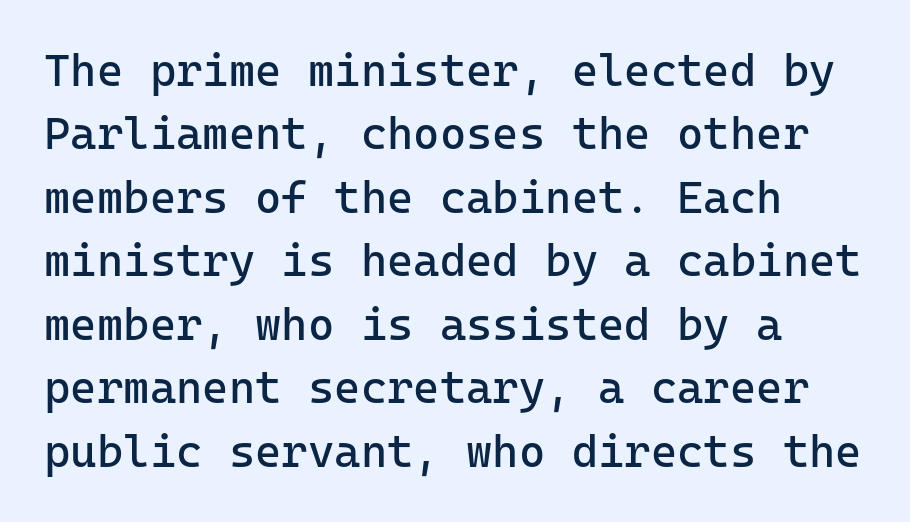
{"serif": "no", "italic": "no", "bold": "no", "weight": "regular", "width": "normal", "stroke_contrast": "low", "x_height": "medium", "monospaced": "yes", "underline": "no", "align": "left", "line_spacing": "normal", "line_spacing_ratio": 1.41, "letter_spacing": "normal", "letter_spacing_em": 0.0, "glyph_px": 45}
